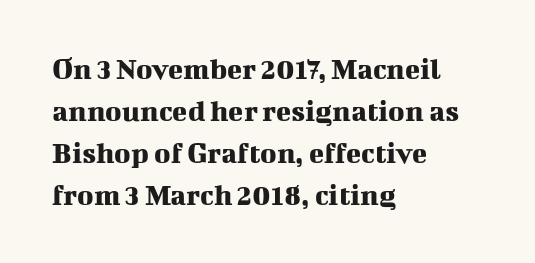
The image shows 31 px serif type, upright; set left-aligned, normal line spacing (1.35x), normal letter spacing, not underlined; medium stroke contrast and a medium x-height.
